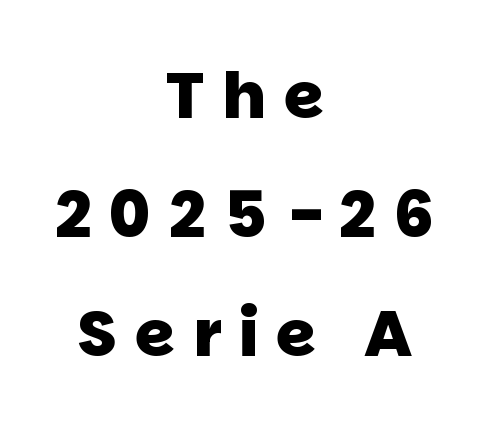
Honestly, the letter spacing is so wide it's the main thing you notice. The passage shown is typed in a proportional face where columns would drift. The letters carry no serifs — their stems end cleanly without finishing strokes. Strong, thick strokes mark this as bold type. Just letters on the line, the space beneath them empty.
